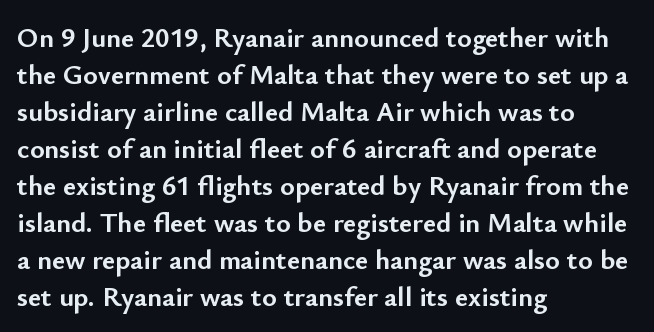
The image shows 28 px semibold sans-serif type, upright; set left-aligned, normal line spacing (1.32x), normal letter spacing, not underlined; low stroke contrast and a small x-height.
